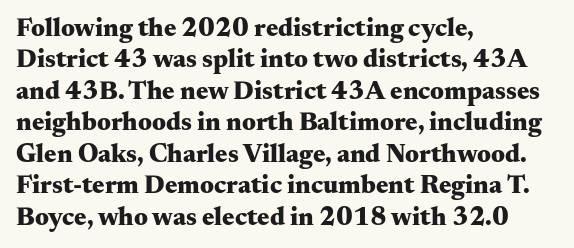
Posture: straight, roman, zero tilt. A student would call this left alignment; a typographer would say flush left, rag right. Rule under the text: the space is simply empty. Between one letter and the next there's only the usual sliver of space. Plenty of ink on the page — the face is bold.
